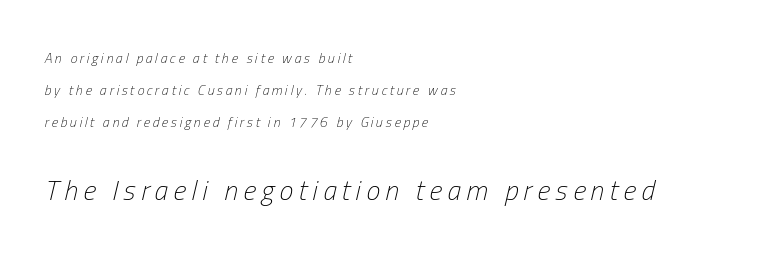
{"italic": "yes", "lean": "right", "slant_degrees": 13, "bold": "no", "weight": "light", "width": "condensed", "stroke_contrast": "low", "x_height": "medium", "monospaced": "no", "underline": "no", "align": "left", "line_spacing": "loose", "line_spacing_ratio": 2.29, "larger_block": "second", "size_ratio": 2.0, "glyph_px": 28}
